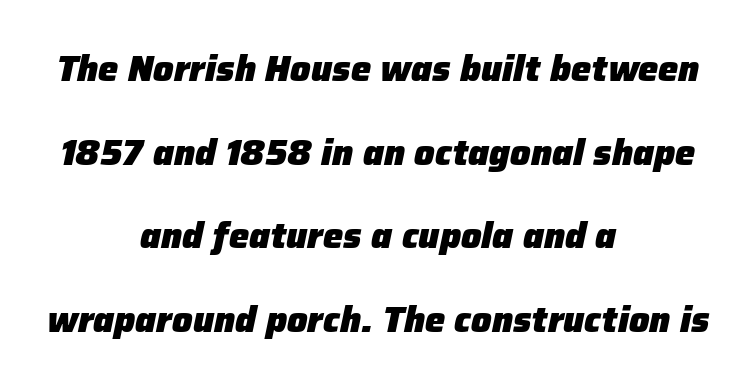
These lines are centered, leaving both edges ragged. The line texture is even and compact thanks to regular tracking. The passage shown is typed in a proportional face where columns would drift. Is the type bold? Yes — the strokes are clearly thick and heavy. Glance below the letters and you will spot only blank space. This is oblique type, the kind used for emphasis or titles.
